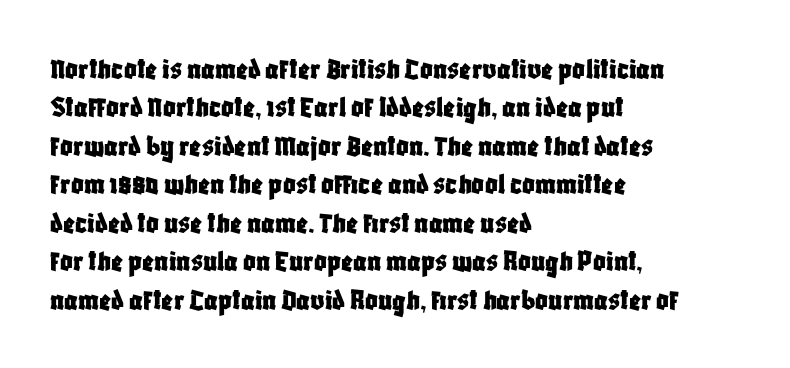
{"serif": "no", "italic": "no", "width": "condensed", "stroke_contrast": "low", "x_height": "large", "monospaced": "no", "underline": "no", "align": "left", "line_spacing_ratio": 1.24, "letter_spacing": "normal", "letter_spacing_em": 0.0, "glyph_px": 31}
